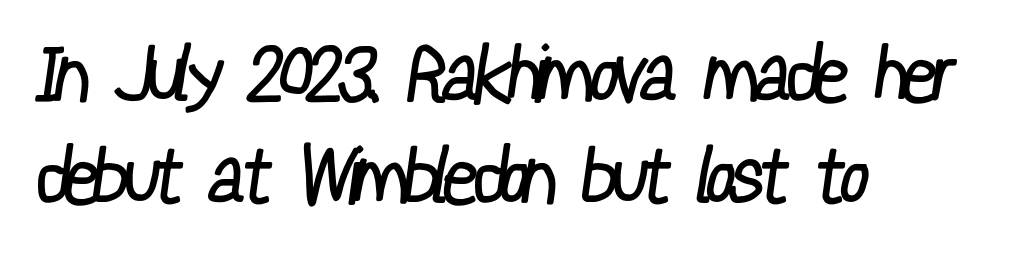
{"serif": "no", "bold": "no", "weight": "regular", "width": "condensed", "stroke_contrast": "low", "x_height": "medium", "monospaced": "no", "underline": "no", "align": "left", "line_spacing": "normal", "line_spacing_ratio": 1.33, "letter_spacing": "normal", "letter_spacing_em": 0.0, "glyph_px": 77}
